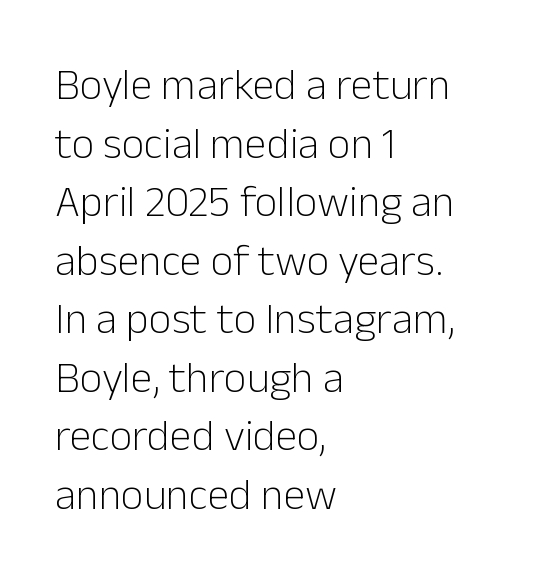
{"serif": "no", "italic": "no", "bold": "no", "weight": "light", "width": "normal", "stroke_contrast": "low", "x_height": "medium", "monospaced": "no", "underline": "no", "align": "left", "line_spacing": "normal", "line_spacing_ratio": 1.33, "letter_spacing": "normal", "letter_spacing_em": 0.0, "glyph_px": 44}
